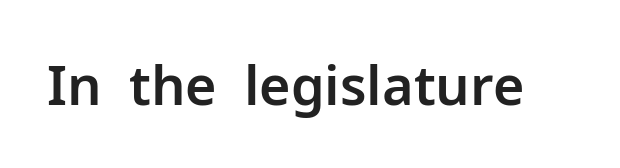
Q: Is the text italic (slanted)? A: No, it is upright.
Q: Is the typeface a serif or a sans-serif typeface? A: Sans-serif.
Q: Is the text underlined? A: No.
Q: Is the spacing between letters normal or unusually wide? A: Normal.
Q: Width (condensed, normal, or wide)? A: Normal.
Q: Stroke contrast? A: Low.
Q: x-height? A: Medium.
Q: Monospaced? A: No.
